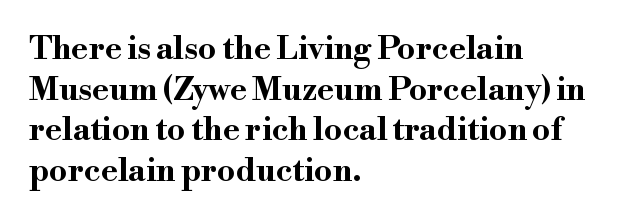
The characters display serif detailing at their extremities. Honestly, the row spacing looks completely unremarkable. These words are printed bold, with thick strokes throughout. Unlike italic type, these characters show no tilt at all.
